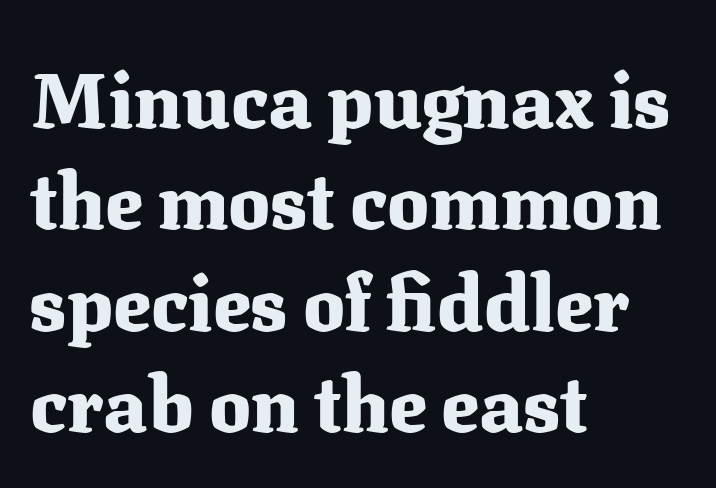
Q: Is the text bold? A: Yes.
Q: Is the text italic (slanted)? A: No, it is upright.
Q: Is the typeface a serif or a sans-serif typeface? A: Serif.
Q: Is the text underlined? A: No.
Q: How is the paragraph aligned? A: Left-aligned.
Q: Is the spacing between letters normal or unusually wide? A: Normal.
Q: Is the spacing between lines tight, normal or loose? A: Normal.
Q: Width (condensed, normal, or wide)? A: Normal.
Q: Stroke contrast? A: Medium.
Q: x-height? A: Medium.
Q: Monospaced? A: No.
